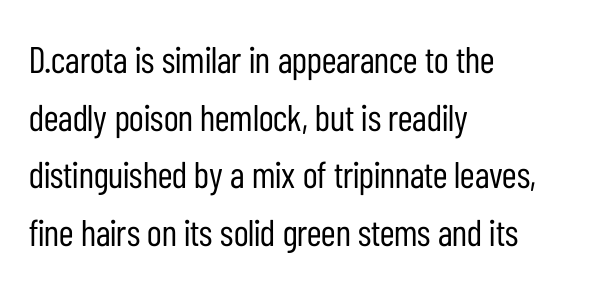
Is this a sans? Yes — the strokes have no serifs. Honestly, there is no underline to notice here at all. The letters stand upright; this is a roman face. These lines are rendered in a variable-pitch font. The passage shown stacks its lines at a standard gap.
